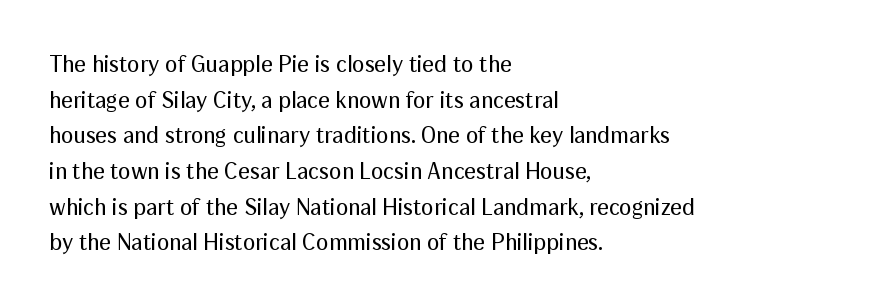
Q: Is the text bold? A: No.
Q: Is the text italic (slanted)? A: No, it is upright.
Q: Is the text underlined? A: No.
Q: How is the paragraph aligned? A: Left-aligned.
Q: Is the spacing between letters normal or unusually wide? A: Normal.
Q: Is the spacing between lines tight, normal or loose? A: Normal.
